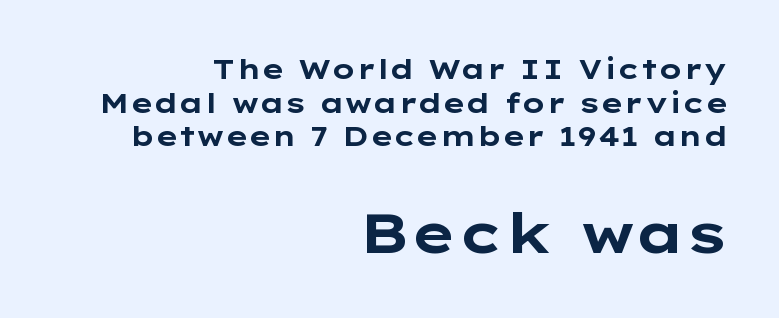
The image shows 56 px bold, wide sans-serif type, upright; set right-aligned, line spacing 1.2x, normal letter spacing, not underlined; the second (bottom) block is 2.0x larger; low stroke contrast and a medium x-height.
